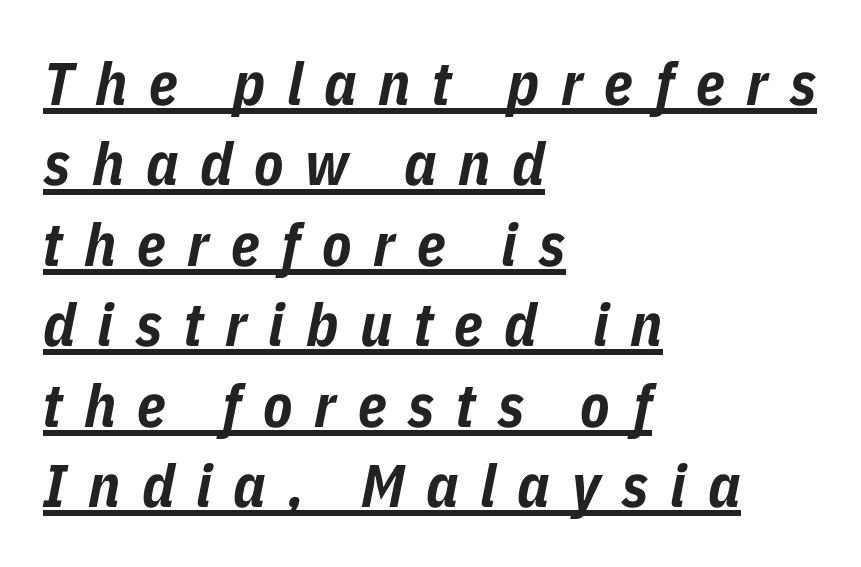
The rendering uses natural spacing where letterforms have individual widths. How heavy is the stroke? Heavy — this is a bold. A student would call this left alignment; a typographer would say flush left, rag right. Words appear elongated and porous because spacing is wide. The lettering tilts uniformly, giving the passage an italic look.
